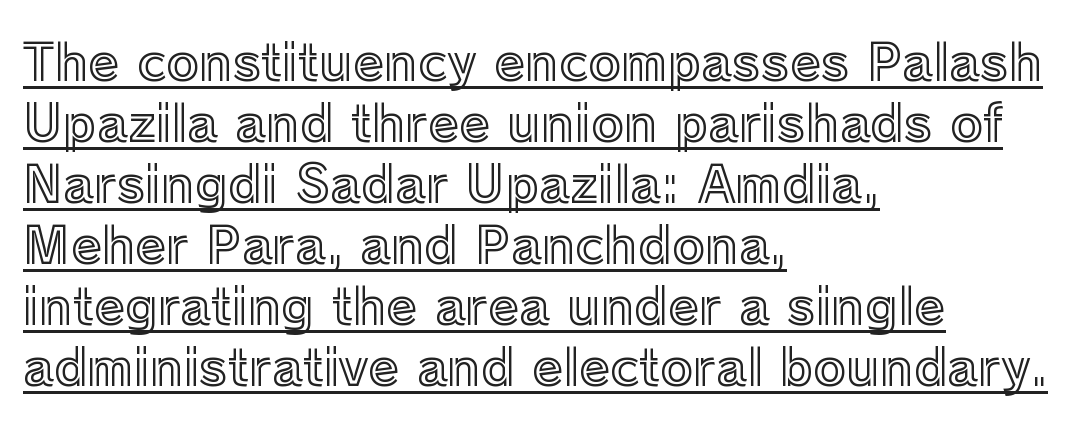
Q: Is the text italic (slanted)? A: No, it is upright.
Q: Is the text underlined? A: Yes.
Q: How is the paragraph aligned? A: Left-aligned.
Q: Is the spacing between letters normal or unusually wide? A: Normal.
Q: Width (condensed, normal, or wide)? A: Normal.
Q: x-height? A: Medium.
Q: Monospaced? A: No.
